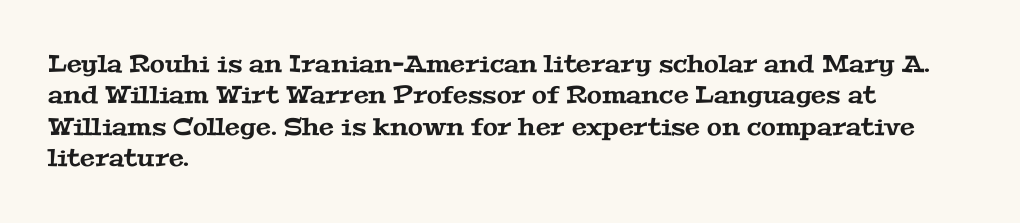
Q: Is the text underlined? A: No.
Q: How is the paragraph aligned? A: Left-aligned.
Q: Is the spacing between letters normal or unusually wide? A: Normal.
Q: Is the spacing between lines tight, normal or loose? A: Normal.
